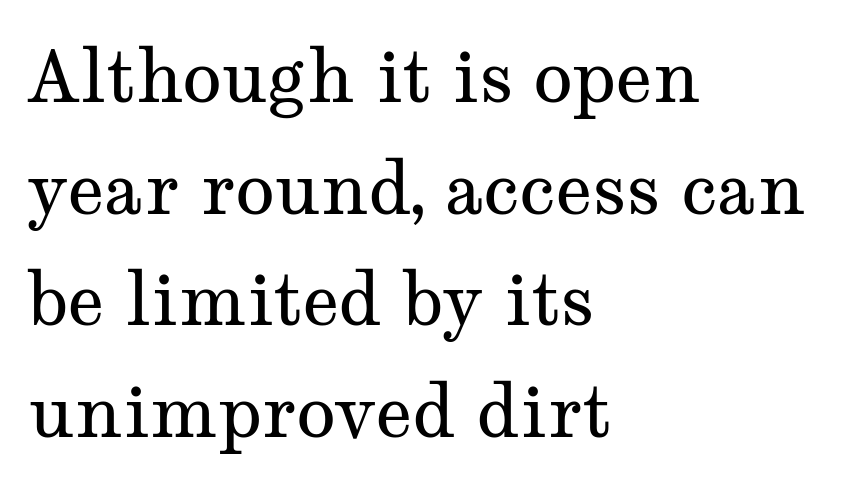
The image shows 72 px regular-weight, wide serif type, upright; set left-aligned, normal line spacing (1.55x), normal letter spacing, not underlined; medium stroke contrast and a medium x-height.
